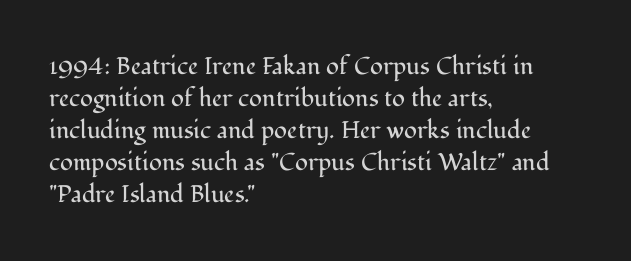
{"italic": "no", "bold": "no", "underline": "no", "align": "left", "line_spacing": "normal", "line_spacing_ratio": 1.33, "letter_spacing": "normal", "letter_spacing_em": 0.0, "glyph_px": 24}
